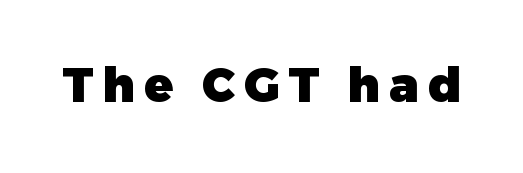
{"serif": "no", "italic": "no", "bold": "yes", "weight": "heavy", "width": "normal", "stroke_contrast": "low", "x_height": "medium", "monospaced": "no", "underline": "no", "glyph_px": 48}
